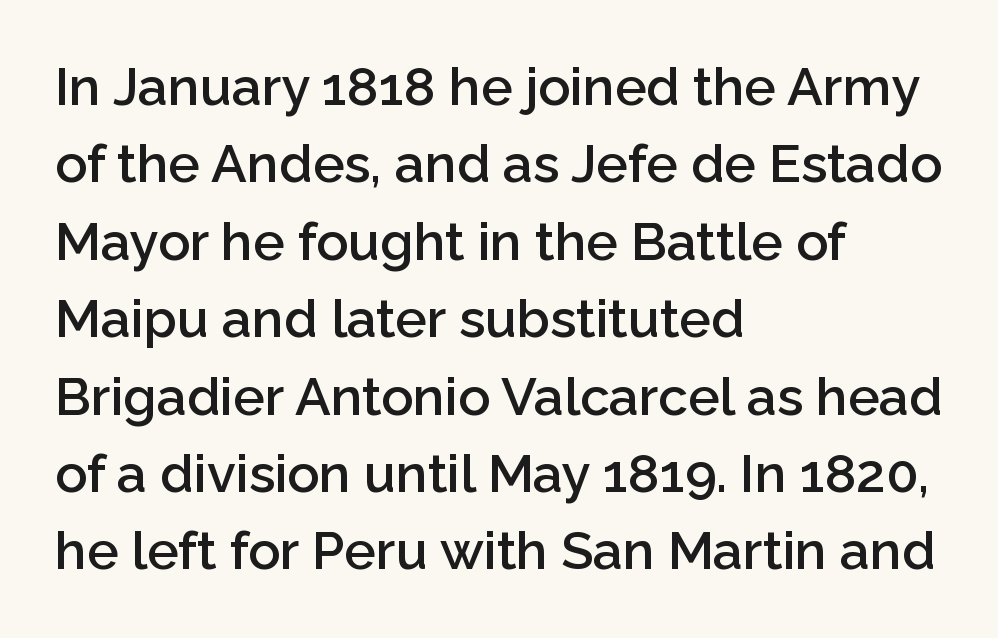
The image shows 53 px semibold sans-serif type, upright; set left-aligned, normal line spacing (1.46x), normal letter spacing, not underlined; low stroke contrast and a medium x-height.
